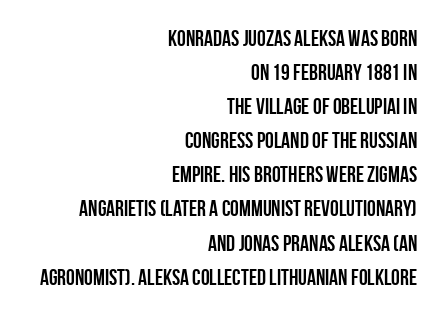
{"italic": "no", "bold": "yes", "underline": "no", "align": "right", "line_spacing": "normal", "line_spacing_ratio": 1.55, "letter_spacing": "normal", "letter_spacing_em": 0.0, "glyph_px": 22}
